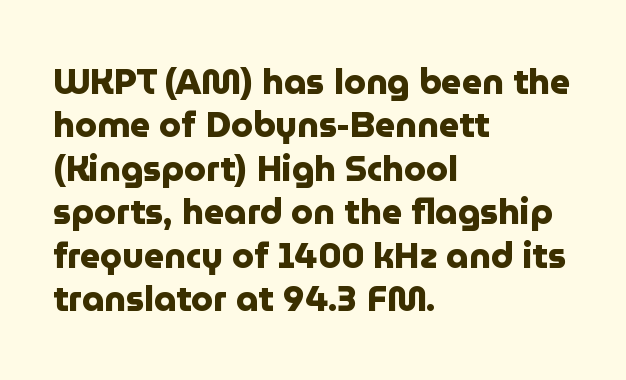
The typesetting leans heavy: a genuine bold. Left-aligned paragraph, ragged on the right. How are the letters spaced? Ordinarily, with no added tracking. Each letter's strokes conclude bluntly, with no projecting serifs. Quick note: underline off.
